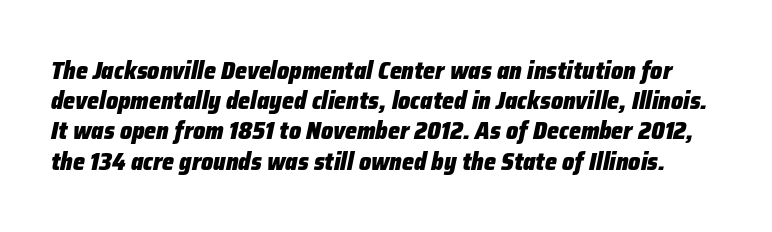
The image shows 24 px bold type, italic (leaning right); set normal line spacing (1.26x), normal letter spacing, not underlined.
